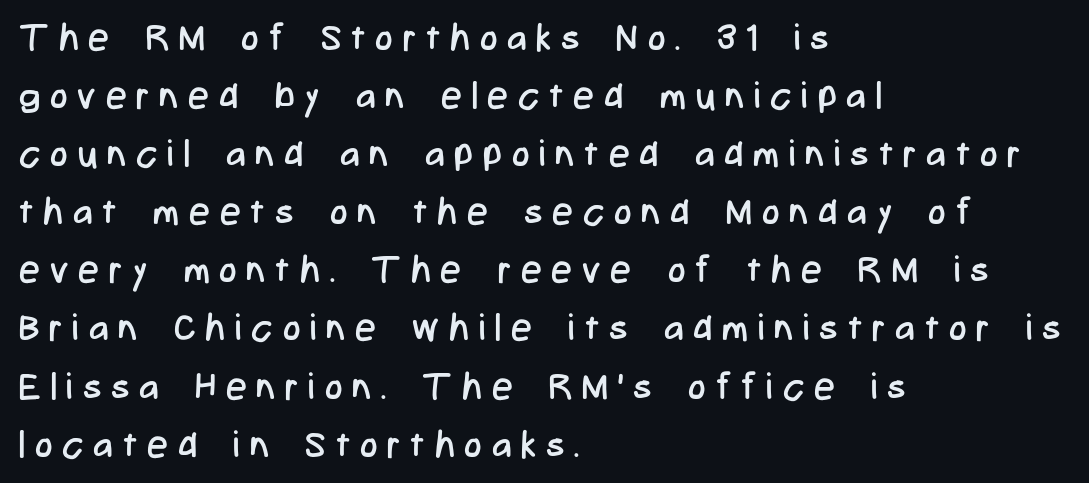
{"serif": "no", "italic": "no", "bold": "no", "weight": "regular", "width": "condensed", "stroke_contrast": "low", "x_height": "medium", "monospaced": "no", "underline": "no", "align": "left", "line_spacing": "normal", "line_spacing_ratio": 1.57, "letter_spacing": "wide", "letter_spacing_em": 0.27, "glyph_px": 37}
